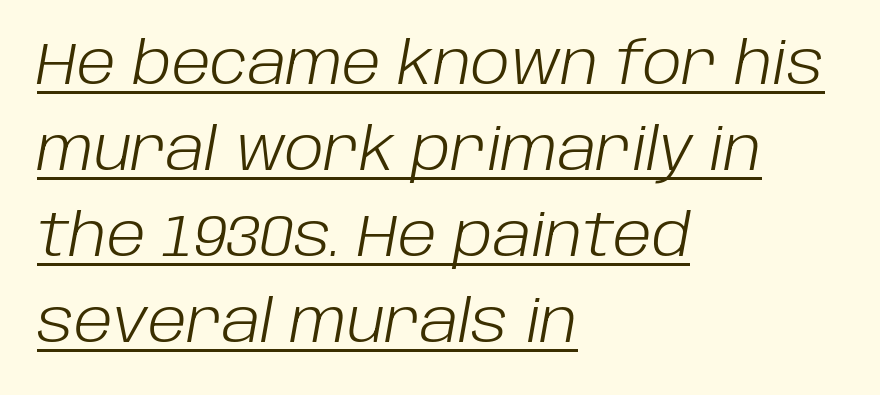
{"italic": "yes", "lean": "right", "slant_degrees": 10, "bold": "no", "weight": "light", "width": "normal", "stroke_contrast": "low", "x_height": "large", "monospaced": "no", "underline": "yes", "align": "left", "line_spacing": "normal", "line_spacing_ratio": 1.46, "letter_spacing": "normal", "letter_spacing_em": 0.0, "glyph_px": 59}
